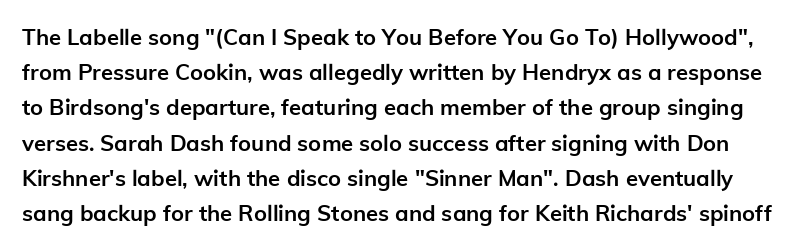
Students, observe: this is what conventionally led text looks like. Check under the words: just untouched page. Is the letter spacing exaggerated? No — it looks like the ordinary default. Posture: vertical. These words are printed bold, with thick strokes throughout.
